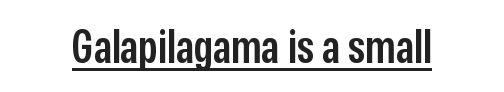
Q: Is the text bold? A: Semi-bold.
Q: Is the text italic (slanted)? A: No, it is upright.
Q: Is the typeface a serif or a sans-serif typeface? A: Sans-serif.
Q: Is the text underlined? A: Yes.
Q: Is the spacing between letters normal or unusually wide? A: Normal.
Q: Width (condensed, normal, or wide)? A: Condensed.
Q: Stroke contrast? A: Low.
Q: x-height? A: Medium.
Q: Monospaced? A: No.
